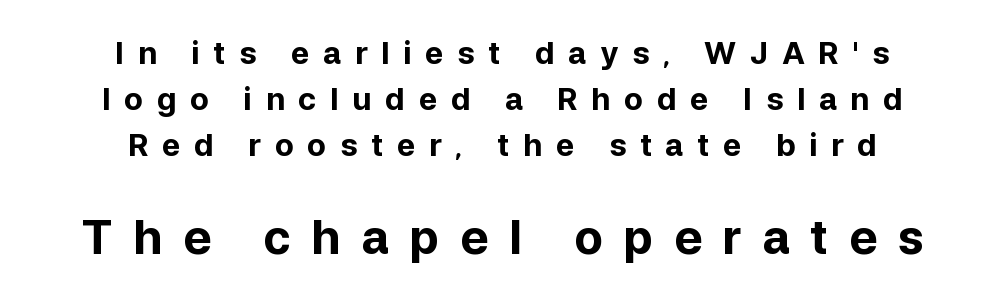
{"serif": "no", "italic": "no", "bold": "yes", "weight": "bold", "width": "normal", "stroke_contrast": "low", "x_height": "medium", "monospaced": "no", "underline": "no", "align": "center", "line_spacing": "normal", "line_spacing_ratio": 1.48, "letter_spacing": "wide", "letter_spacing_em": 0.44, "larger_block": "second", "size_ratio": 1.52, "glyph_px": 47}
